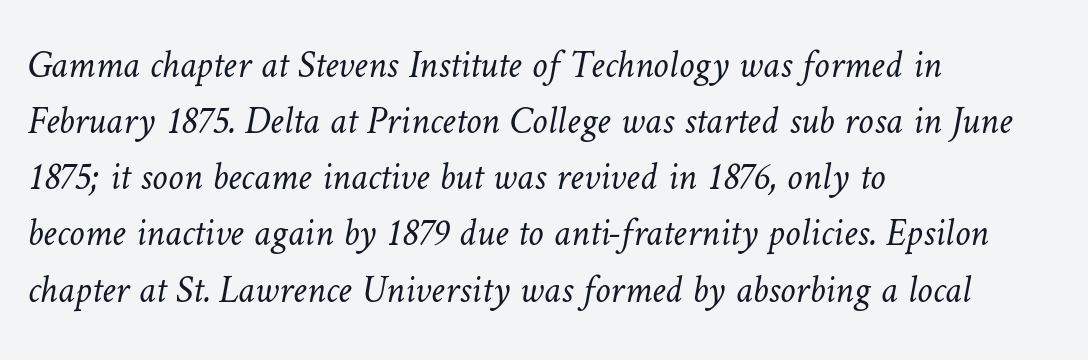
Q: Is the text bold? A: No.
Q: Is the text underlined? A: No.
Q: How is the paragraph aligned? A: Left-aligned.
Q: Is the spacing between letters normal or unusually wide? A: Normal.
Q: Is the spacing between lines tight, normal or loose? A: Normal.
Q: Width (condensed, normal, or wide)? A: Normal.
Q: Stroke contrast? A: Low.
Q: x-height? A: Medium.
Q: Monospaced? A: No.
